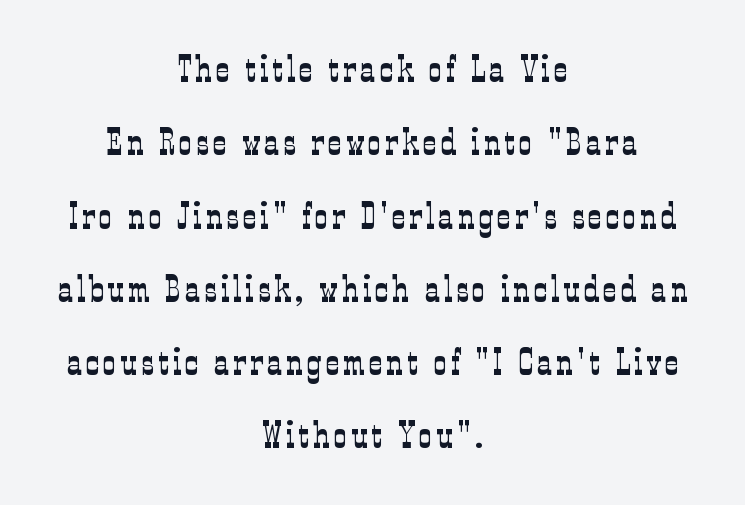
Q: Is the text bold? A: No.
Q: Is the text italic (slanted)? A: No, it is upright.
Q: Is the typeface a serif or a sans-serif typeface? A: Serif.
Q: Is the text underlined? A: No.
Q: How is the paragraph aligned? A: Centered.
Q: Is the spacing between lines tight, normal or loose? A: Loose.
Q: Width (condensed, normal, or wide)? A: Condensed.
Q: Stroke contrast? A: Low.
Q: x-height? A: Medium.
Q: Monospaced? A: No.
